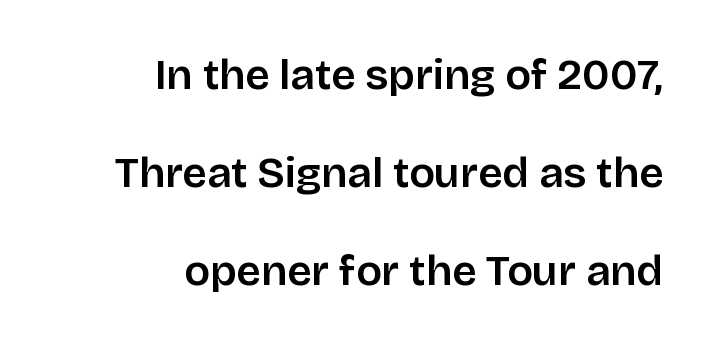
The image shows 43 px semibold sans-serif type, upright; set right-aligned, loose line spacing (2.28x), normal letter spacing, not underlined; low stroke contrast and a large x-height.
